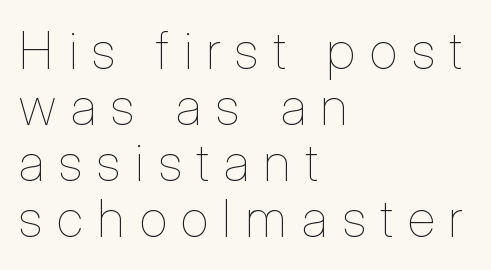
The image shows 51 px thin, condensed type, upright; set left-aligned, tight line spacing (1.1x), unusually wide letter spacing (+0.3 em), not underlined; low stroke contrast and a medium x-height.
